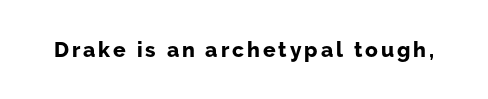
Q: Is the text bold? A: Yes.
Q: Is the text italic (slanted)? A: No, it is upright.
Q: Is the text underlined? A: No.
